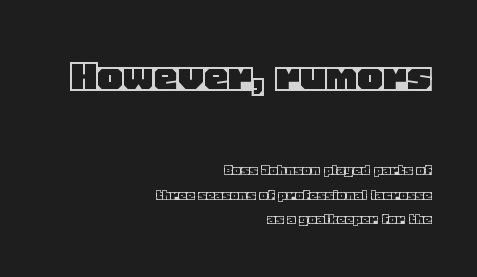
The image shows 49 px text type, upright; set right-aligned, normal line spacing (1.53x), normal letter spacing, not underlined; the first (top) block is 3.06x larger; a large x-height.
